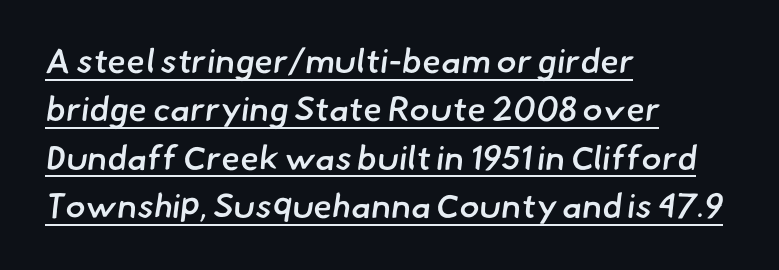
Q: Is the text bold? A: Semi-bold.
Q: Is the typeface a serif or a sans-serif typeface? A: Sans-serif.
Q: Is the text underlined? A: Yes.
Q: How is the paragraph aligned? A: Left-aligned.
Q: Is the spacing between letters normal or unusually wide? A: Normal.
Q: Is the spacing between lines tight, normal or loose? A: Normal.
Q: Width (condensed, normal, or wide)? A: Normal.
Q: Stroke contrast? A: Low.
Q: x-height? A: Small.
Q: Monospaced? A: No.
